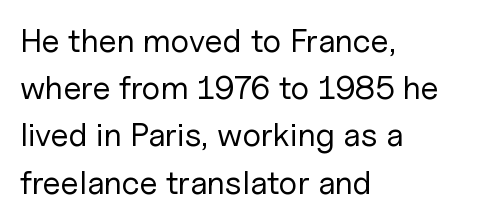
The image shows 33 px regular-weight sans-serif type, upright; set left-aligned, normal line spacing (1.43x), normal letter spacing, not underlined; low stroke contrast and a medium x-height.
